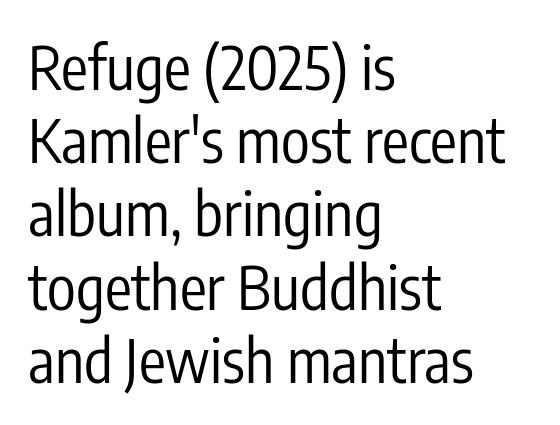
The letters advance in unequal steps, a hallmark of proportional type. Designer's note — italics off, roman on. Vertical stems look standard width or narrower in stroke. No word sits above an underline. The passage is arranged the way most books set body copy — flush left.
